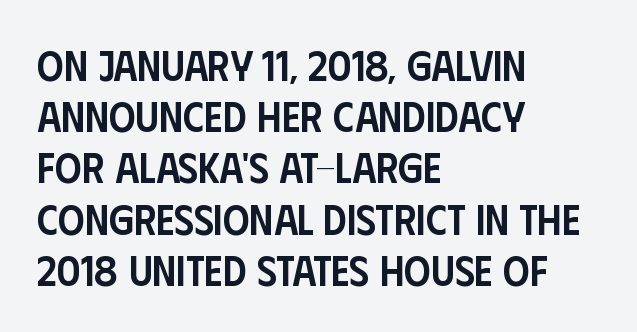
The image shows 42 px semibold, condensed sans-serif type, upright; set left-aligned, line spacing 1.22x, normal letter spacing, not underlined; low stroke contrast and a large x-height.
